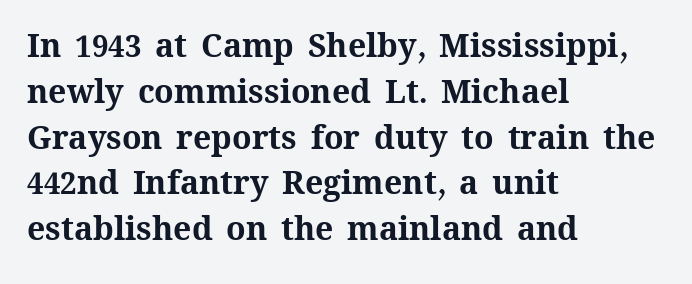
The image shows 32 px bold type, upright; set left-aligned, normal line spacing (1.43x), normal letter spacing, not underlined; medium stroke contrast and a medium x-height.
